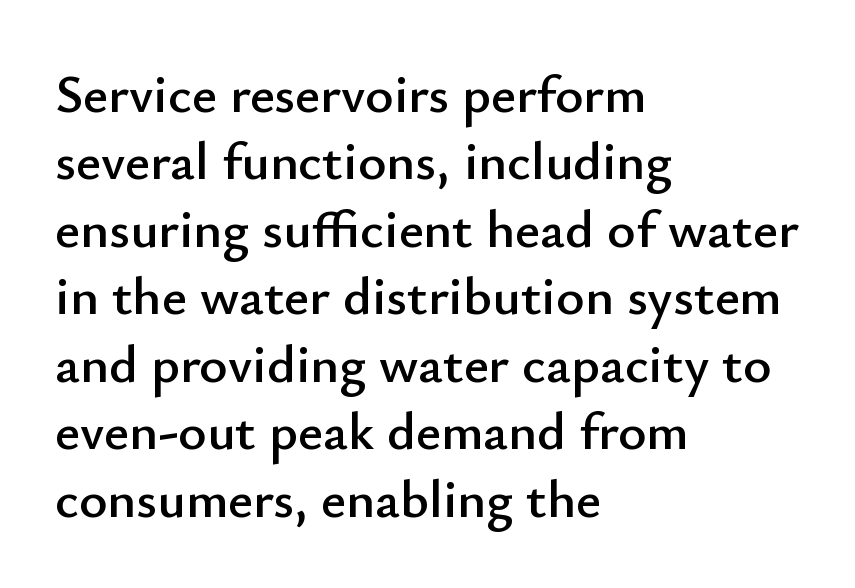
The image shows 54 px sans-serif type, upright; set left-aligned, normal line spacing (1.25x), normal letter spacing, not underlined; low stroke contrast and a small x-height.
